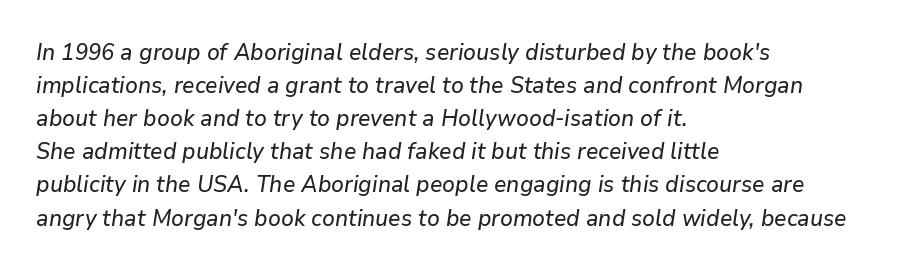
Q: Is the text italic (slanted)? A: Yes, it leans right by about 9 degrees.
Q: Is the text underlined? A: No.
Q: How is the paragraph aligned? A: Left-aligned.
Q: Is the spacing between letters normal or unusually wide? A: Normal.
Q: Is the spacing between lines tight, normal or loose? A: Normal.
